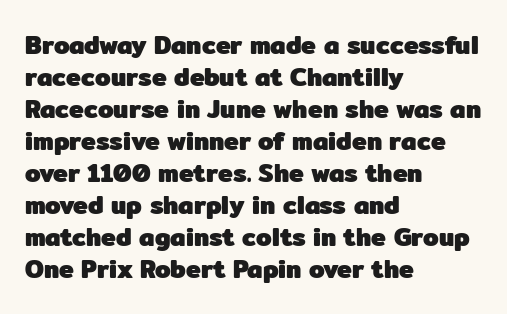
Q: Is the text bold? A: Yes.
Q: Is the text italic (slanted)? A: No, it is upright.
Q: Is the text underlined? A: No.
Q: How is the paragraph aligned? A: Left-aligned.
Q: Is the spacing between letters normal or unusually wide? A: Normal.
Q: Is the spacing between lines tight, normal or loose? A: Normal.
